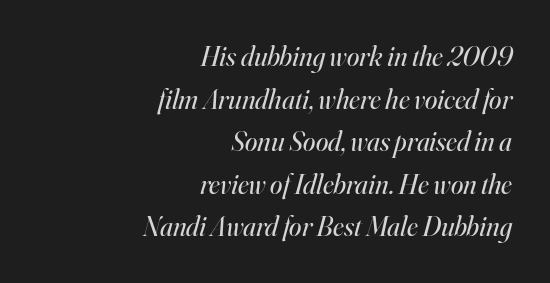
Q: Is the text bold? A: No.
Q: Is the text italic (slanted)? A: Yes, it leans right by about 16 degrees.
Q: Is the typeface a serif or a sans-serif typeface? A: Serif.
Q: Is the text underlined? A: No.
Q: How is the paragraph aligned? A: Right-aligned.
Q: Is the spacing between letters normal or unusually wide? A: Normal.
Q: Is the spacing between lines tight, normal or loose? A: Normal.
Q: Width (condensed, normal, or wide)? A: Normal.
Q: Stroke contrast? A: High.
Q: x-height? A: Small.
Q: Monospaced? A: No.
